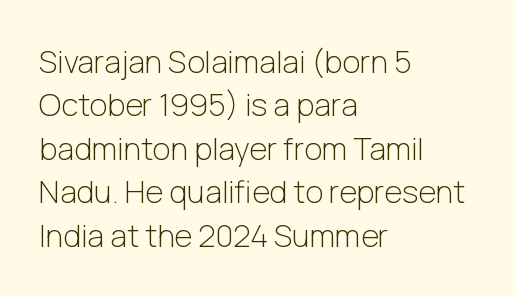
Q: Is the text bold? A: No.
Q: Is the text italic (slanted)? A: No, it is upright.
Q: Is the typeface a serif or a sans-serif typeface? A: Sans-serif.
Q: Is the text underlined? A: No.
Q: How is the paragraph aligned? A: Left-aligned.
Q: Is the spacing between letters normal or unusually wide? A: Normal.
Q: Is the spacing between lines tight, normal or loose? A: Normal.
Q: Width (condensed, normal, or wide)? A: Normal.
Q: Stroke contrast? A: Low.
Q: x-height? A: Medium.
Q: Monospaced? A: No.
